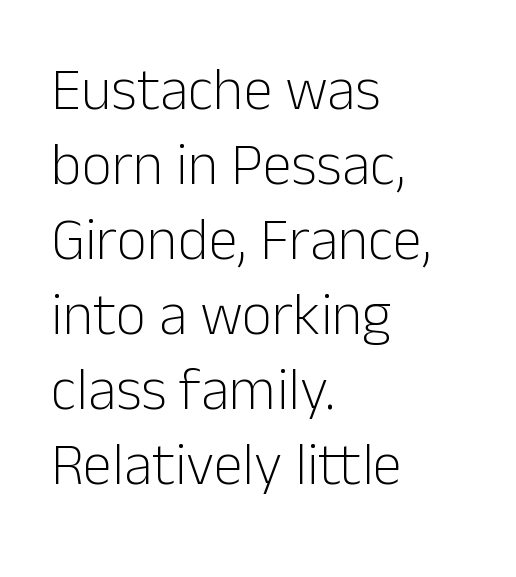
Q: Is the text bold? A: No.
Q: Is the text italic (slanted)? A: No, it is upright.
Q: Is the typeface a serif or a sans-serif typeface? A: Sans-serif.
Q: Is the text underlined? A: No.
Q: How is the paragraph aligned? A: Left-aligned.
Q: Is the spacing between letters normal or unusually wide? A: Normal.
Q: Is the spacing between lines tight, normal or loose? A: Normal.
Q: Width (condensed, normal, or wide)? A: Normal.
Q: Stroke contrast? A: Low.
Q: x-height? A: Medium.
Q: Monospaced? A: No.
